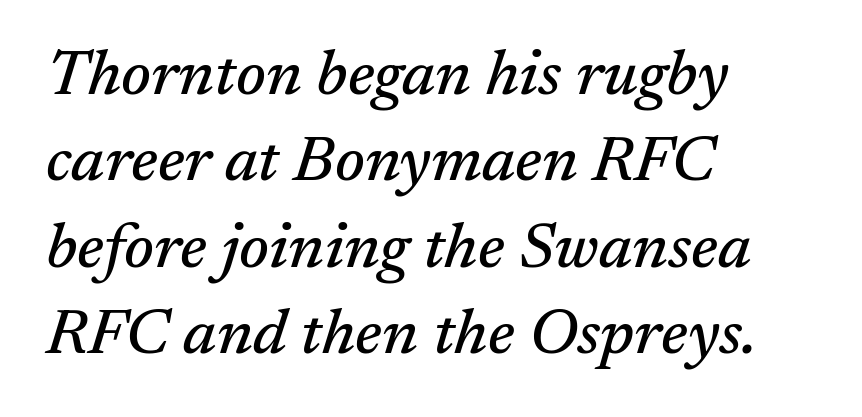
Where is the straight margin? On the left. Unmarked baselines from the first word to the last. The rendering uses natural spacing where letterforms have individual widths. Default kerning and tracking; the words read as compact shapes. Is there much room between lines? A standard amount, neither cramped nor airy.
